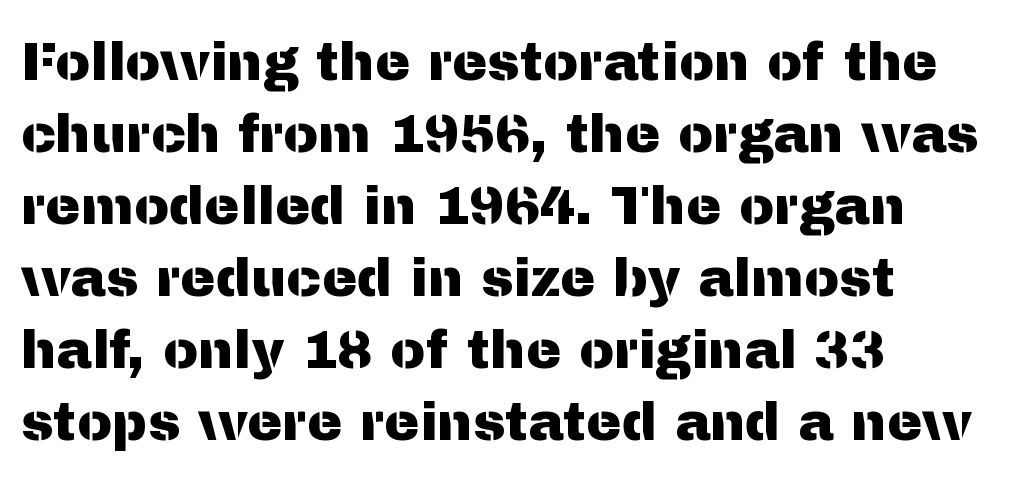
Q: Is the text italic (slanted)? A: No, it is upright.
Q: Is the typeface a serif or a sans-serif typeface? A: Sans-serif.
Q: Is the text underlined? A: No.
Q: How is the paragraph aligned? A: Left-aligned.
Q: Is the spacing between letters normal or unusually wide? A: Normal.
Q: Is the spacing between lines tight, normal or loose? A: Normal.
Q: Width (condensed, normal, or wide)? A: Normal.
Q: Stroke contrast? A: Medium.
Q: x-height? A: Medium.
Q: Monospaced? A: No.
